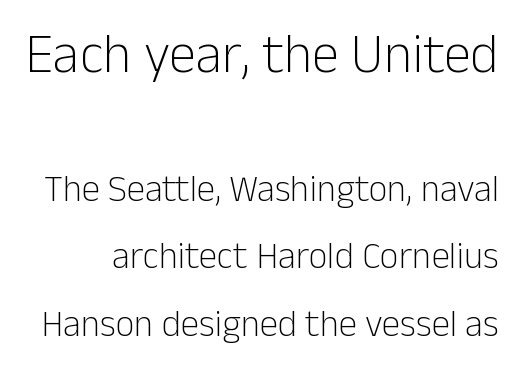
Q: Is the text bold? A: No.
Q: Is the text italic (slanted)? A: No, it is upright.
Q: Is the typeface a serif or a sans-serif typeface? A: Sans-serif.
Q: Is the text underlined? A: No.
Q: Is the spacing between letters normal or unusually wide? A: Normal.
Q: Which block of text is set in a larger size, the first (top) or the second (bottom)? A: The first (top) one.
Q: Width (condensed, normal, or wide)? A: Normal.
Q: Stroke contrast? A: Low.
Q: x-height? A: Medium.
Q: Monospaced? A: No.
